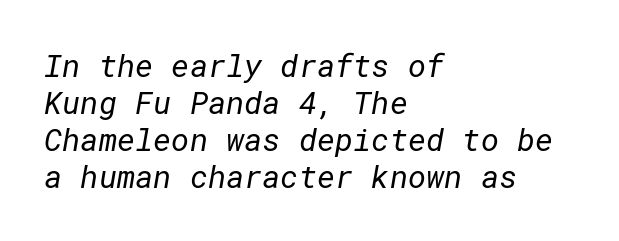
A bare baseline throughout the passage. The letters look calm and open, with moderate or lighter stems. Standard letterfit; no display-style spreading of the glyphs. Notice how the passage keeps a crisp vertical edge on the left only. Look at the bottom of the vertical strokes: they stop flat, with no serifs.
